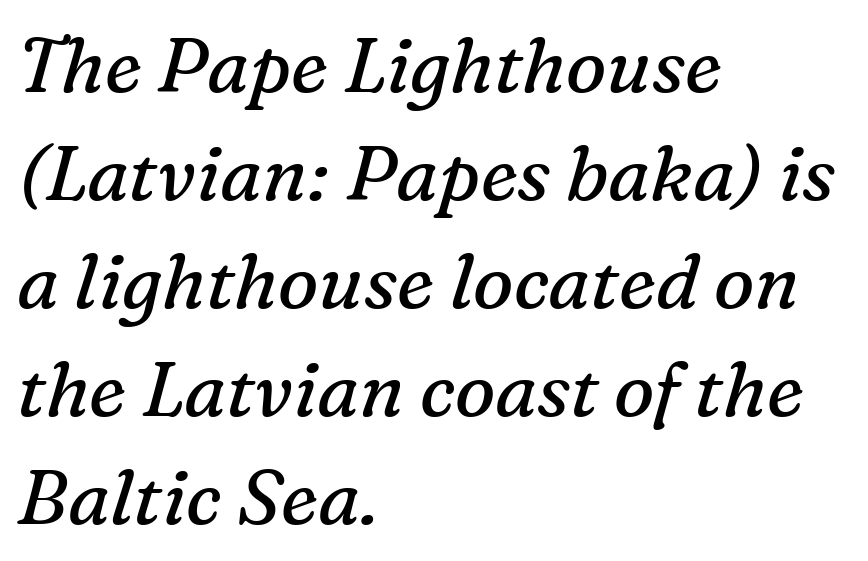
Is the type slanted? Yes — the strokes lean at a clear angle. Check the space under the baseline: it is left empty. Line spacing here is normal. Tracking here is standard; glyphs follow each other at the usual distance. A typesetter would call this proportional, since set widths differ per character.
